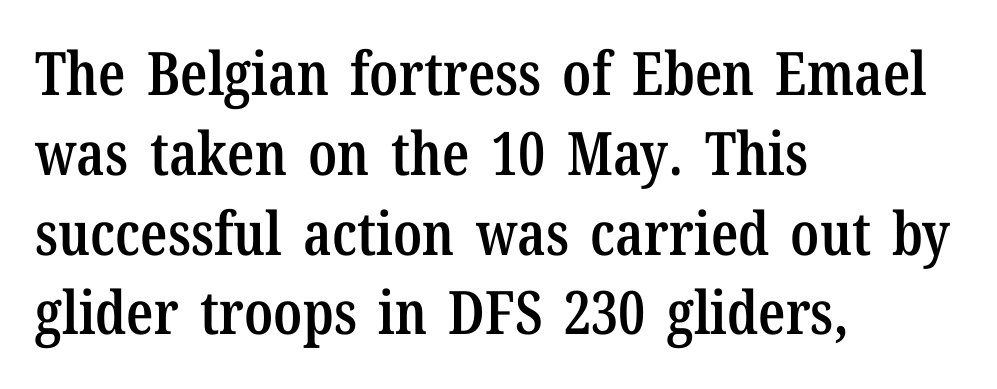
Q: Is the text bold? A: Semi-bold.
Q: Is the text italic (slanted)? A: No, it is upright.
Q: Is the typeface a serif or a sans-serif typeface? A: Serif.
Q: Is the text underlined? A: No.
Q: How is the paragraph aligned? A: Left-aligned.
Q: Is the spacing between letters normal or unusually wide? A: Normal.
Q: Is the spacing between lines tight, normal or loose? A: Normal.
Q: Width (condensed, normal, or wide)? A: Condensed.
Q: Stroke contrast? A: Low.
Q: x-height? A: Medium.
Q: Monospaced? A: No.
